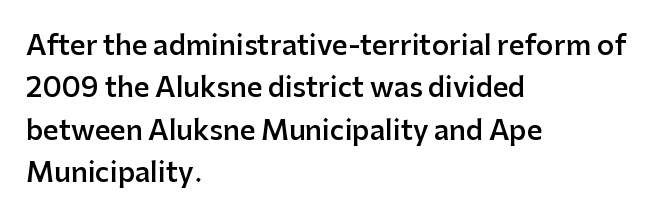
Q: Is the text bold? A: Semi-bold.
Q: Is the text italic (slanted)? A: No, it is upright.
Q: Is the text underlined? A: No.
Q: How is the paragraph aligned? A: Left-aligned.
Q: Is the spacing between letters normal or unusually wide? A: Normal.
Q: Is the spacing between lines tight, normal or loose? A: Normal.
